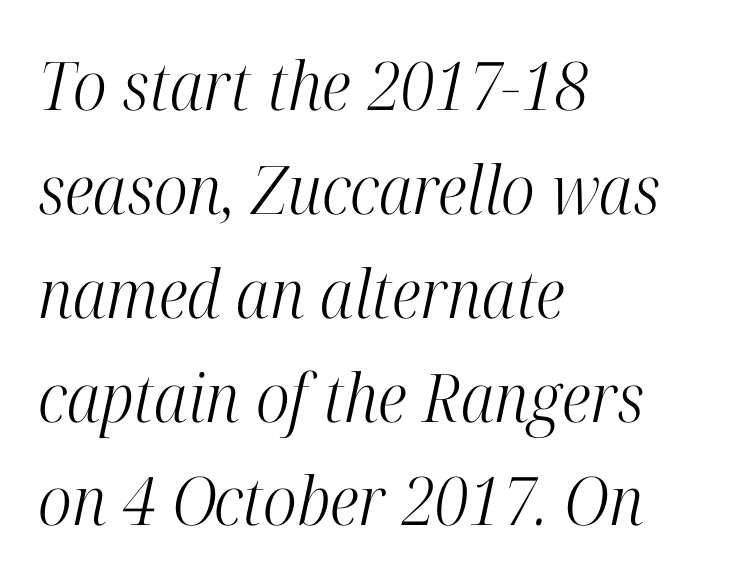
Q: Is the text bold? A: No.
Q: Is the text italic (slanted)? A: Yes, it leans right by about 12 degrees.
Q: Is the typeface a serif or a sans-serif typeface? A: Serif.
Q: Is the text underlined? A: No.
Q: How is the paragraph aligned? A: Left-aligned.
Q: Is the spacing between letters normal or unusually wide? A: Normal.
Q: Is the spacing between lines tight, normal or loose? A: Normal.
Q: Width (condensed, normal, or wide)? A: Condensed.
Q: Stroke contrast? A: High.
Q: x-height? A: Medium.
Q: Monospaced? A: No.
